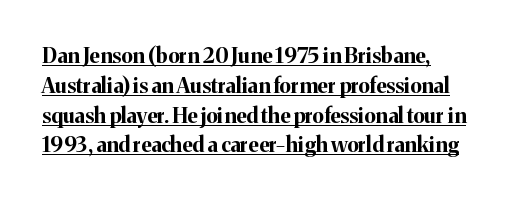
Q: Is the text bold? A: Yes.
Q: Is the text italic (slanted)? A: No, it is upright.
Q: Is the text underlined? A: Yes.
Q: How is the paragraph aligned? A: Left-aligned.
Q: Is the spacing between letters normal or unusually wide? A: Normal.
Q: Is the spacing between lines tight, normal or loose? A: Normal.
